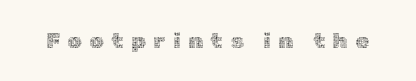
These lines have a slow, spaced-out rhythm from letter to letter. The passage shown is not underscored anywhere. A roman cut, with each character standing at attention. The face looks like a standard text weight, possibly lighter.
